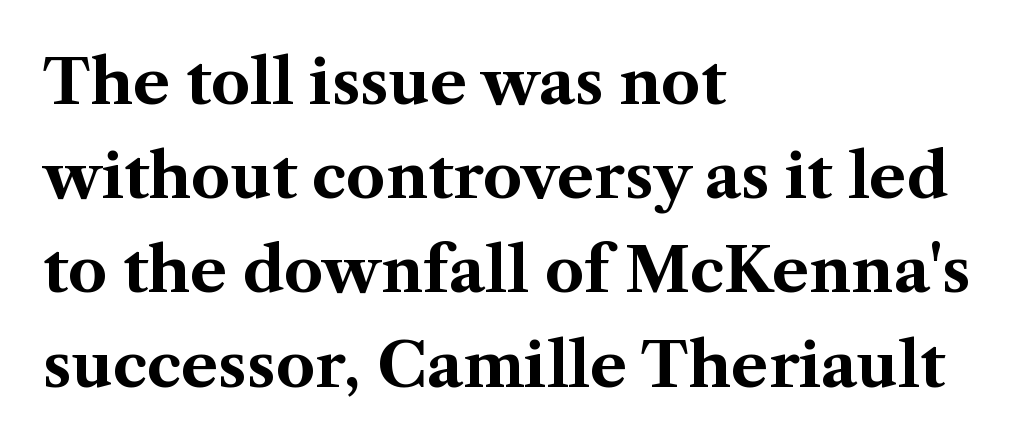
The passage shown is typeset with a serif family. Each letter keeps its own natural width here, so spacing adapts to shape. The rows are spaced the way most documents space them. How are the letters spaced? Ordinarily, with no added tracking. The passage shown is not underscored anywhere. The specimen reads as upright at a glance.
